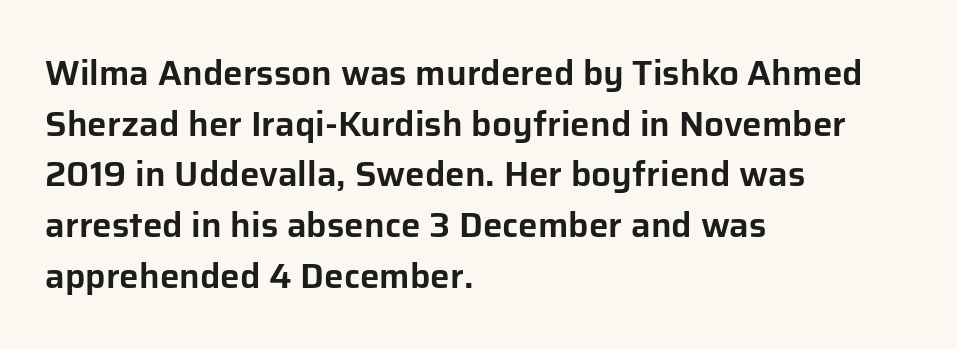
The image shows 35 px sans-serif type, upright; set left-aligned, normal line spacing (1.45x), normal letter spacing, not underlined; low stroke contrast and a medium x-height.
